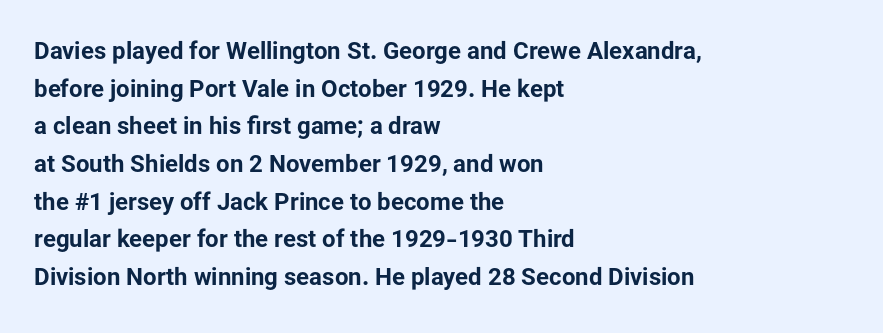
Q: Is the text bold? A: Yes.
Q: Is the text italic (slanted)? A: No, it is upright.
Q: Is the text underlined? A: No.
Q: How is the paragraph aligned? A: Left-aligned.
Q: Is the spacing between letters normal or unusually wide? A: Normal.
Q: Is the spacing between lines tight, normal or loose? A: Normal.
